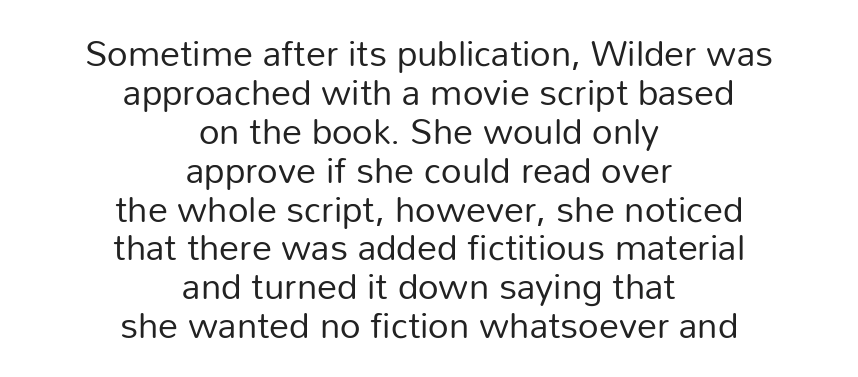
The leading is snug, giving the passage a crowded texture. Teacher's note: observe the equal gaps on both sides — that is centered alignment. Beneath every word, the page is bare. Proportional: the letters do not fall into vertical columns. The weight would be labelled regular, book, light, or lighter still. This rendering employs a face without finishing strokes, i.e., a sans-serif.
